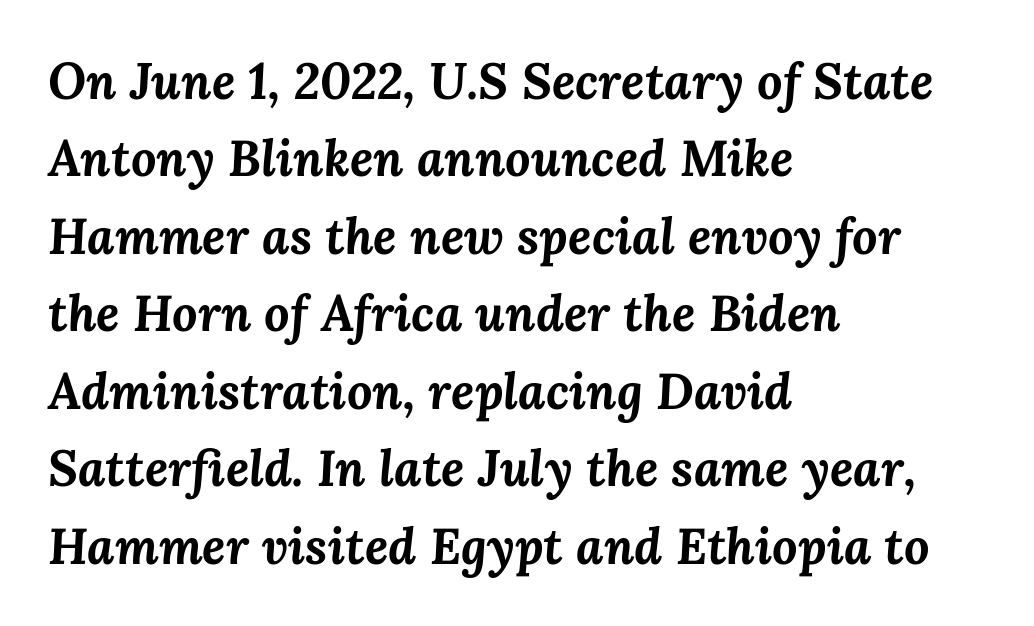
The image shows 50 px bold type, italic (leaning right); set left-aligned, normal line spacing (1.55x), normal letter spacing, not underlined; medium stroke contrast and a medium x-height.
